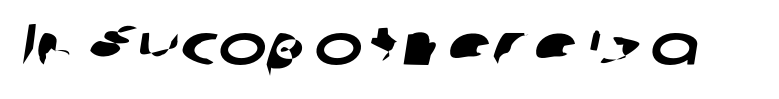
The area under the type is left untouched. Students, note that the glyphs here touch the page at normal intervals. Serif or sans? Sans — the stroke terminals are bare. Looks like regular typesetting: each glyph gets only the width it needs.
